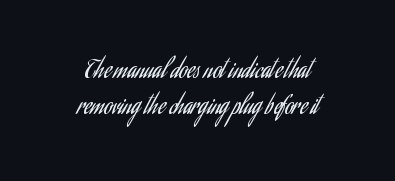
The image shows 23 px text type; set centered, normal line spacing (1.56x), normal letter spacing, not underlined.
